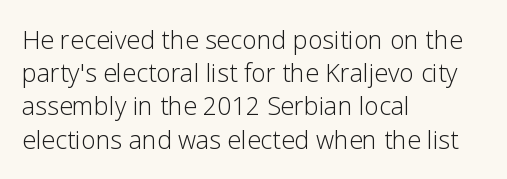
Q: Is the text bold? A: No.
Q: Is the text italic (slanted)? A: No, it is upright.
Q: Is the text underlined? A: No.
Q: How is the paragraph aligned? A: Left-aligned.
Q: Is the spacing between letters normal or unusually wide? A: Normal.
Q: Is the spacing between lines tight, normal or loose? A: Normal.
